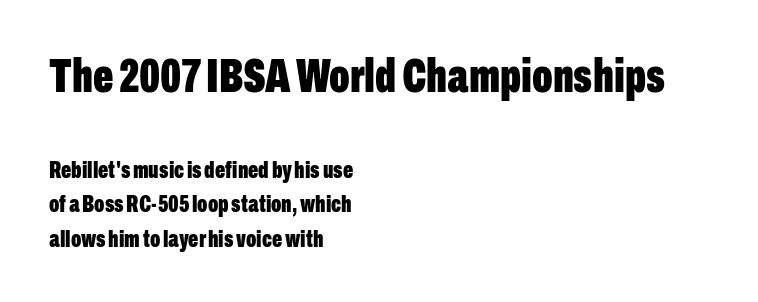
The image shows 48 px bold, condensed sans-serif type, upright; set left-aligned, normal line spacing (1.43x), normal letter spacing, not underlined; the first (top) block is 2.0x larger; low stroke contrast and a medium x-height.
